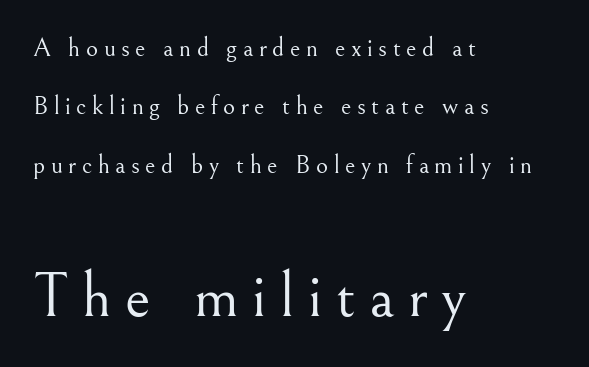
The image shows 64 px light serif type, upright; set left-aligned, loose line spacing (2.25x), unusually wide letter spacing (+0.21 em), not underlined; the second (bottom) block is 2.46x larger; medium stroke contrast and a small x-height.
